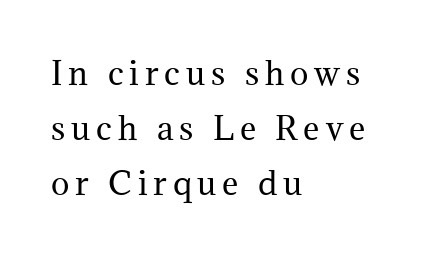
{"serif": "yes", "italic": "no", "bold": "no", "weight": "regular", "width": "normal", "stroke_contrast": "medium", "x_height": "medium", "monospaced": "no", "underline": "no", "align": "left", "line_spacing_ratio": 1.78, "glyph_px": 31}
